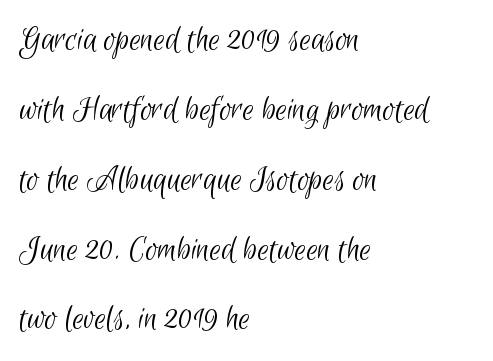
Q: Is the text bold? A: No.
Q: Is the typeface a serif or a sans-serif typeface? A: Sans-serif.
Q: Is the text underlined? A: No.
Q: How is the paragraph aligned? A: Left-aligned.
Q: Is the spacing between letters normal or unusually wide? A: Normal.
Q: Is the spacing between lines tight, normal or loose? A: Loose.
Q: Width (condensed, normal, or wide)? A: Condensed.
Q: Stroke contrast? A: Low.
Q: x-height? A: Small.
Q: Monospaced? A: No.
